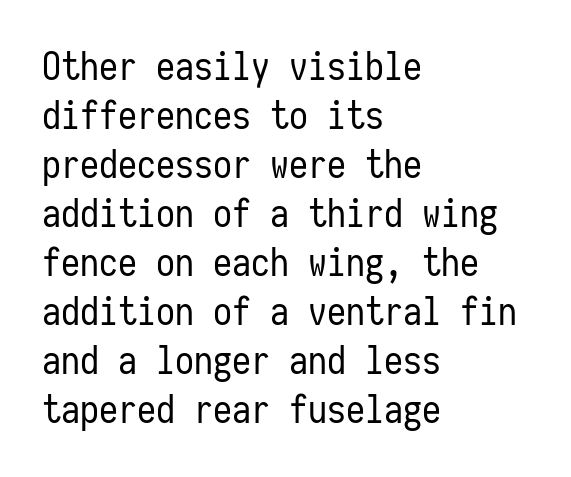
{"serif": "no", "italic": "no", "bold": "no", "weight": "regular", "width": "condensed", "stroke_contrast": "low", "x_height": "medium", "monospaced": "yes", "underline": "no", "align": "left", "line_spacing": "normal", "line_spacing_ratio": 1.29, "letter_spacing": "normal", "letter_spacing_em": 0.0, "glyph_px": 38}
